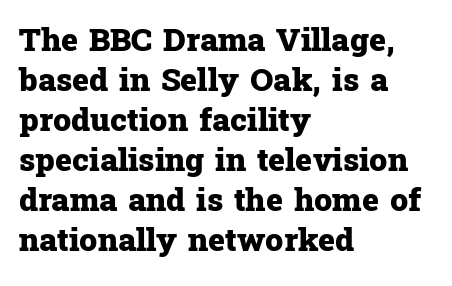
Q: Is the text bold? A: Yes.
Q: Is the text italic (slanted)? A: No, it is upright.
Q: Is the typeface a serif or a sans-serif typeface? A: Serif.
Q: Is the text underlined? A: No.
Q: How is the paragraph aligned? A: Left-aligned.
Q: Is the spacing between letters normal or unusually wide? A: Normal.
Q: Is the spacing between lines tight, normal or loose? A: Normal.
Q: Width (condensed, normal, or wide)? A: Normal.
Q: Stroke contrast? A: Low.
Q: x-height? A: Medium.
Q: Monospaced? A: No.
